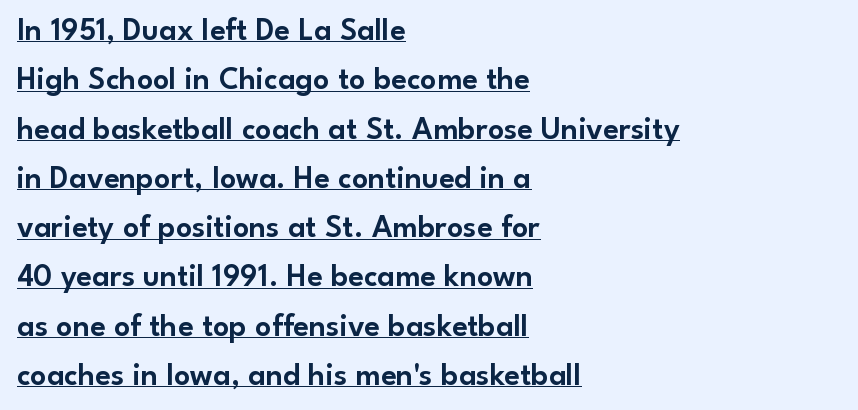
Q: Is the text italic (slanted)? A: No, it is upright.
Q: Is the typeface a serif or a sans-serif typeface? A: Sans-serif.
Q: Is the text underlined? A: Yes.
Q: How is the paragraph aligned? A: Left-aligned.
Q: Is the spacing between letters normal or unusually wide? A: Normal.
Q: Is the spacing between lines tight, normal or loose? A: Normal.
Q: Width (condensed, normal, or wide)? A: Normal.
Q: Stroke contrast? A: Low.
Q: x-height? A: Small.
Q: Monospaced? A: No.
